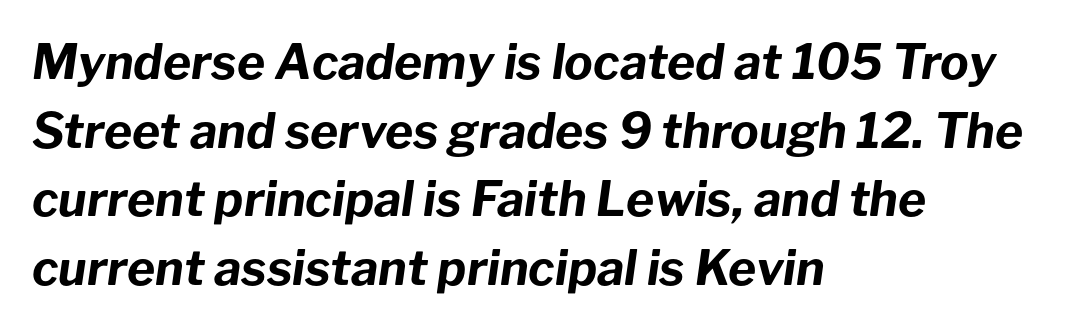
{"italic": "yes", "lean": "right", "slant_degrees": 8, "bold": "yes", "weight": "bold", "width": "normal", "stroke_contrast": "low", "x_height": "medium", "monospaced": "no", "underline": "no", "align": "left", "line_spacing": "normal", "line_spacing_ratio": 1.43, "letter_spacing": "normal", "letter_spacing_em": 0.0, "glyph_px": 48}
